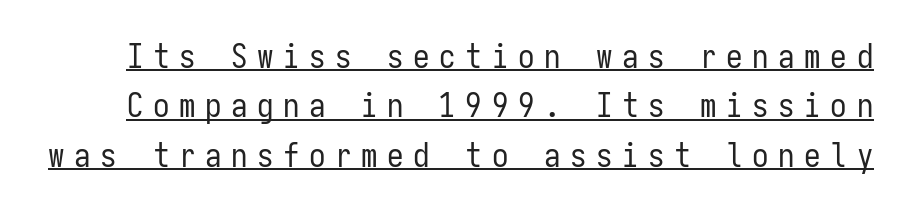
The image shows 33 px regular-weight, condensed sans-serif type, upright, monospaced; set normal line spacing (1.5x), unusually wide letter spacing (+0.29 em), underlined; low stroke contrast and a medium x-height.
